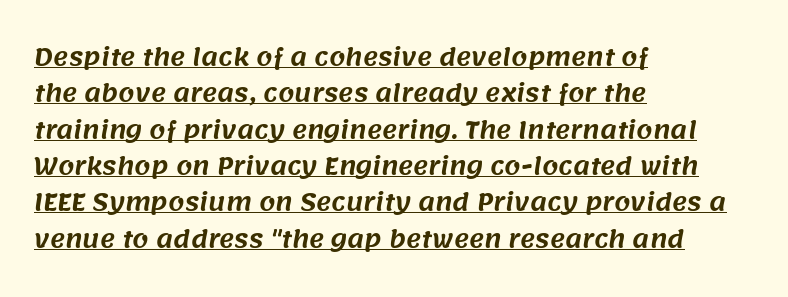
The image shows 23 px text type; set left-aligned, normal line spacing (1.58x), normal letter spacing, underlined.
